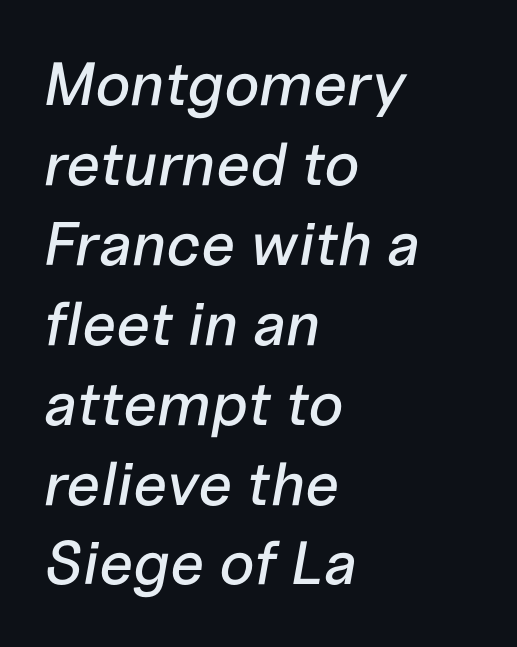
The image shows 61 px text type, italic (leaning right); set left-aligned, normal line spacing (1.31x), normal letter spacing, not underlined; low stroke contrast and a medium x-height.
